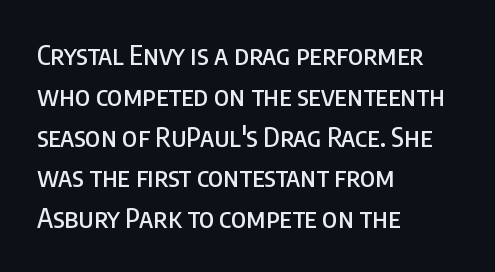
Q: Is the text italic (slanted)? A: No, it is upright.
Q: Is the text underlined? A: No.
Q: How is the paragraph aligned? A: Left-aligned.
Q: Is the spacing between letters normal or unusually wide? A: Normal.
Q: Is the spacing between lines tight, normal or loose? A: Normal.
